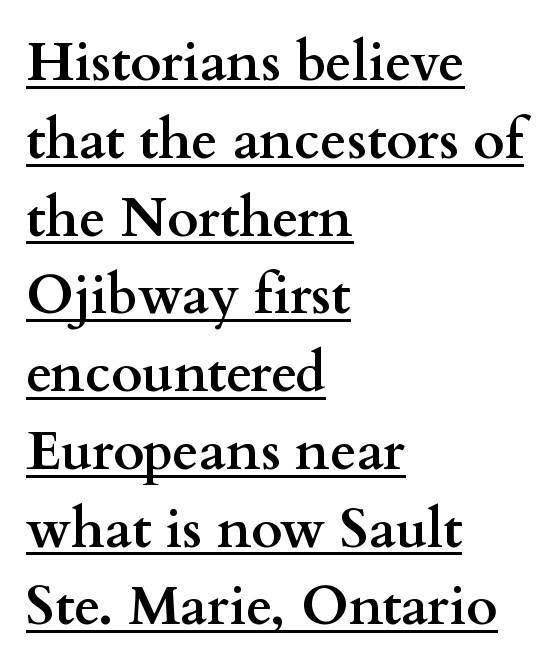
In terms of weight, the rendering is a true, heavy bold. One-word summary of the alignment: left. These lines are composed in type with serifs. Think of a printed novel: that variable character pitch is what you see here. The face used here is rendered with its standard letterfit.
